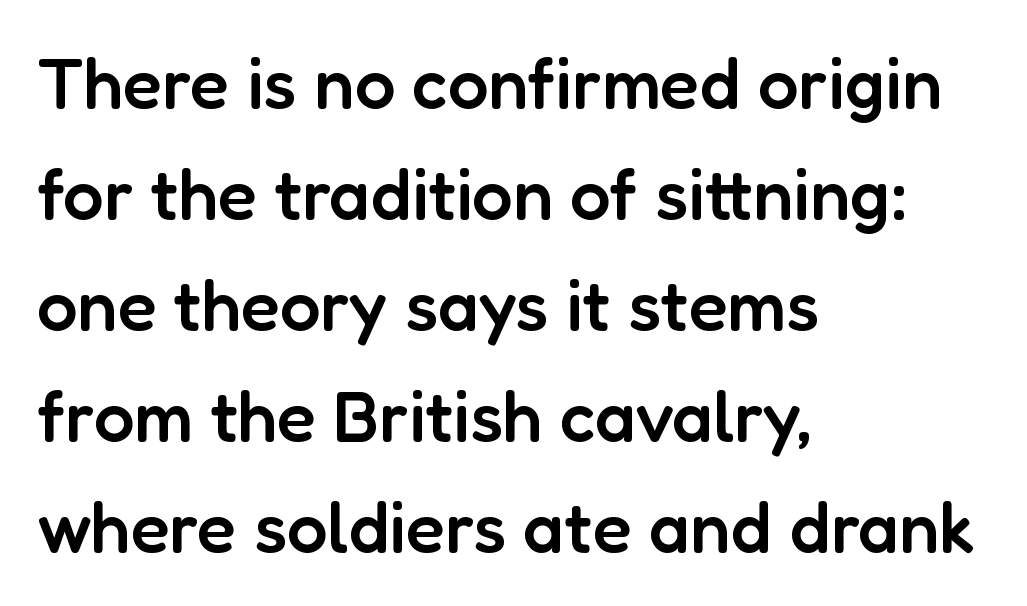
The image shows 72 px semibold sans-serif type, upright; set left-aligned, normal line spacing (1.54x), normal letter spacing, not underlined; low stroke contrast and a medium x-height.
